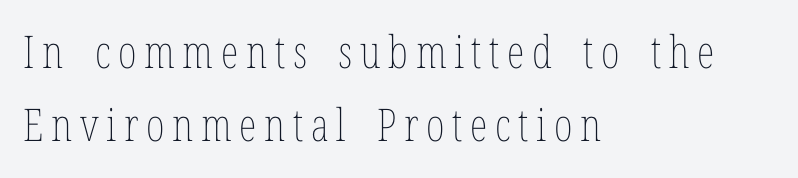
{"italic": "no", "bold": "no", "weight": "thin", "width": "condensed", "stroke_contrast": "low", "x_height": "medium", "monospaced": "no", "underline": "no", "align": "left", "line_spacing": "normal", "line_spacing_ratio": 1.62, "glyph_px": 45}
